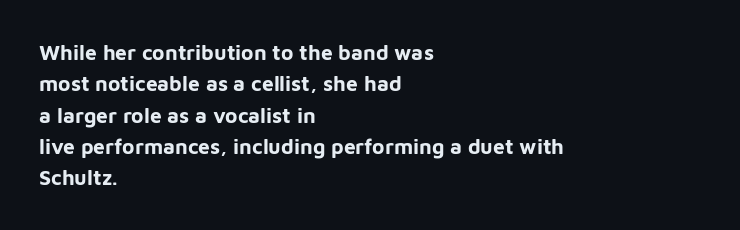
Q: Is the text bold? A: Yes.
Q: Is the text italic (slanted)? A: No, it is upright.
Q: Is the text underlined? A: No.
Q: How is the paragraph aligned? A: Left-aligned.
Q: Is the spacing between letters normal or unusually wide? A: Normal.
Q: Is the spacing between lines tight, normal or loose? A: Normal.
